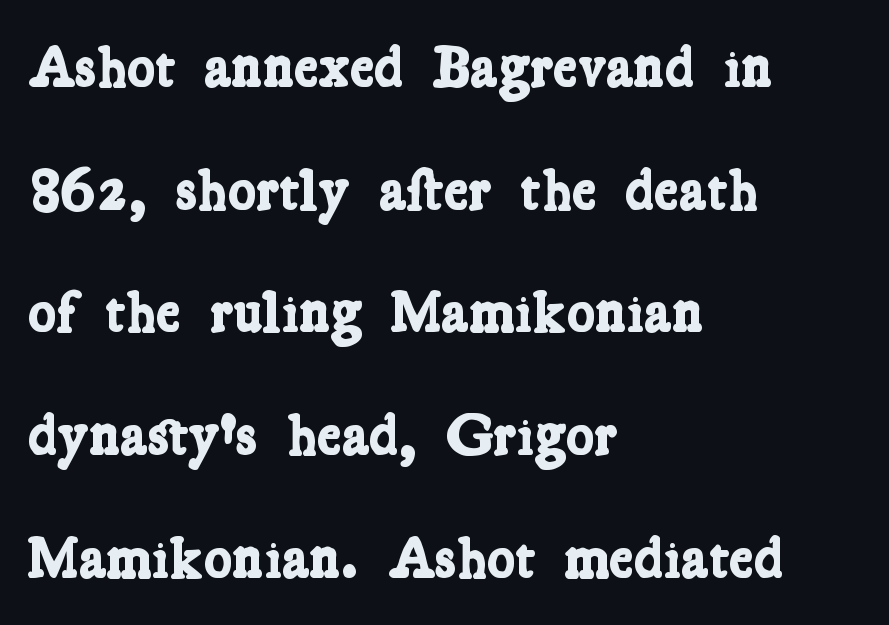
The passage shown is typed in a proportional face where columns would drift. Stroke terminals: seriffed. Nobody touched the tracking dial on this one. Is there much room between lines? Yes — plenty of vertical air separates them. Short and long lines alike share a common starting point at left. Does the weight exceed regular? Yes, all the way to bold.
